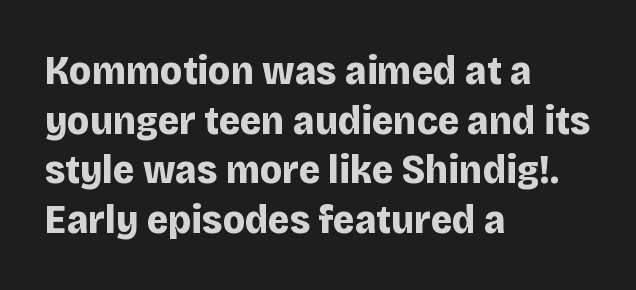
The image shows 41 px bold sans-serif type, upright; set left-aligned, line spacing 1.21x, normal letter spacing, not underlined; low stroke contrast and a large x-height.
